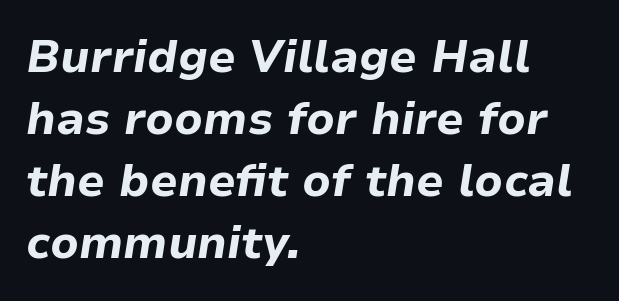
The image shows 45 px bold type, italic (leaning right); set left-aligned, normal line spacing (1.38x), normal letter spacing, not underlined; low stroke contrast and a medium x-height.
